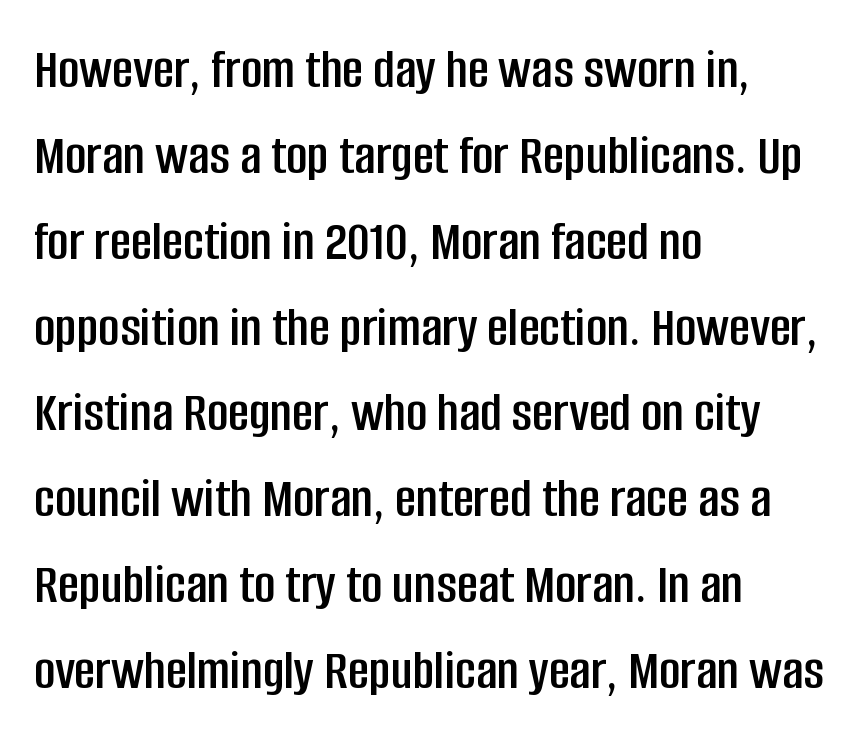
{"serif": "no", "italic": "no", "width": "condensed", "stroke_contrast": "low", "x_height": "large", "monospaced": "no", "underline": "no", "align": "left", "line_spacing": "normal", "line_spacing_ratio": 1.48, "letter_spacing": "normal", "letter_spacing_em": 0.0, "glyph_px": 58}
